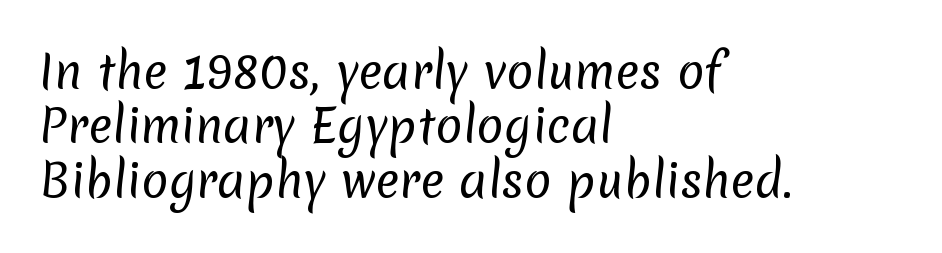
The image shows 45 px regular-weight sans-serif type; set left-aligned, line spacing 1.21x, normal letter spacing, not underlined; low stroke contrast and a medium x-height.
